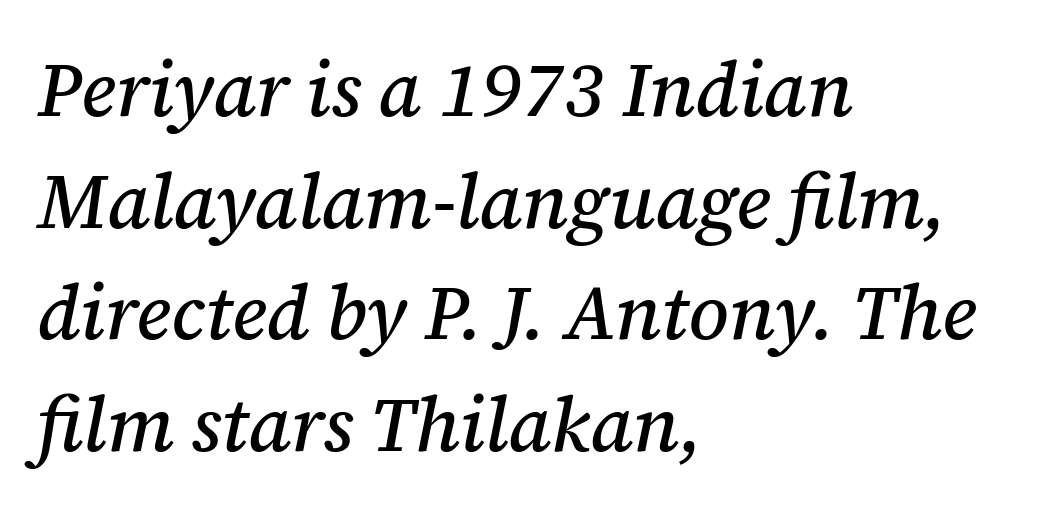
Check the space under the baseline: it is left empty. These lines were composed using italics. The typeface chosen for these lines features serifs. The space between consecutive lines is moderate. Each word holds together tightly as a unit, with standard inter-letter gaps.
